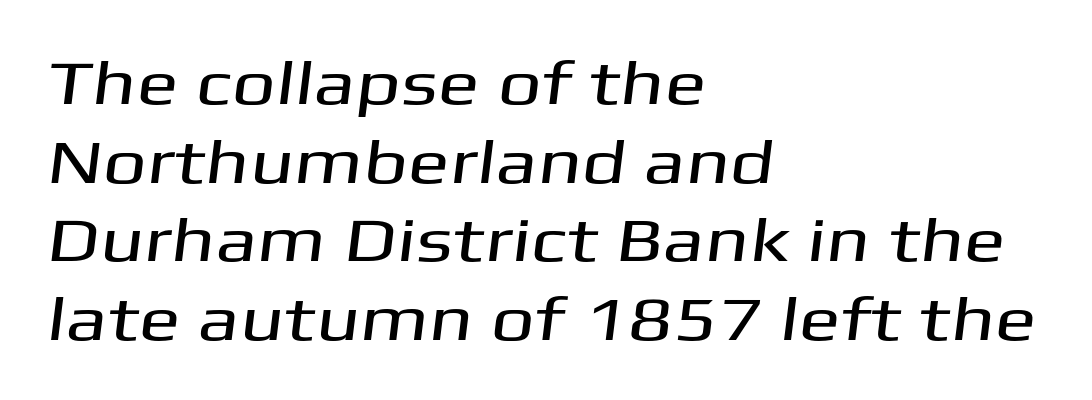
The image shows 62 px wide sans-serif type; set left-aligned, normal line spacing (1.27x), normal letter spacing, not underlined; medium stroke contrast and a medium x-height.
